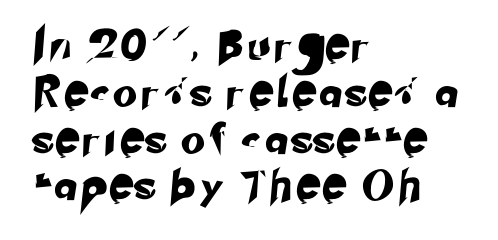
Letters rest on an invisible, unmarked baseline. The passage shown is typed in a proportional face where columns would drift. Letterform terminals end flat and unadorned throughout the passage. Short and long lines alike share a common starting point at left.
